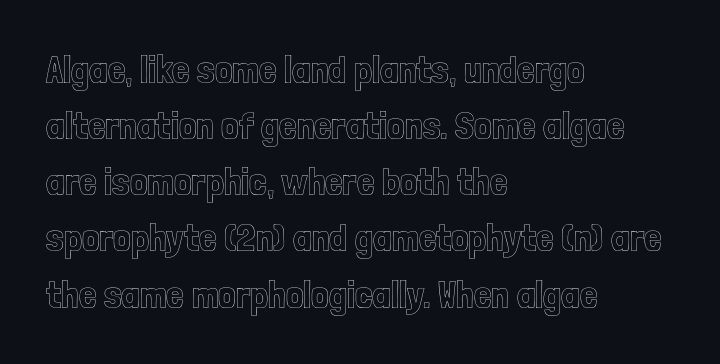
The image shows 39 px condensed type, upright; set left-aligned, normal line spacing (1.44x), normal letter spacing, not underlined; a medium x-height.
